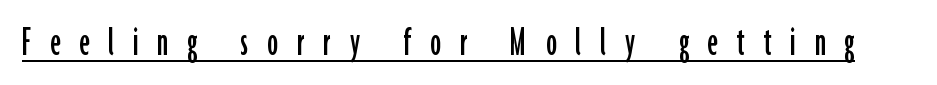
The image shows 43 px condensed sans-serif type, upright; set unusually wide letter spacing (+0.44 em), underlined; low stroke contrast and a medium x-height.
